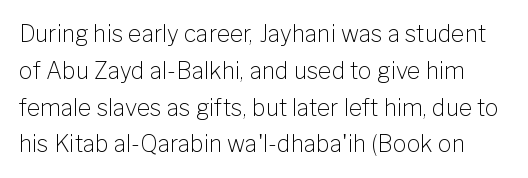
Words appear dense and cohesive because spacing is normal. On a weight scale, this lands at 450 or below. One glance says typical: line gaps are just what's usual. The axis of the letterforms is exactly vertical.
